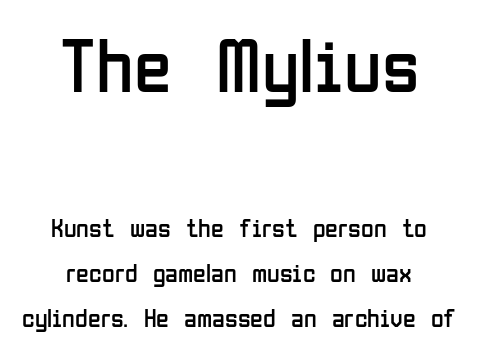
The image shows 77 px regular-weight, condensed sans-serif type, upright; set centered, line spacing 1.73x, normal letter spacing, not underlined; the first (top) block is 2.96x larger; low stroke contrast and a medium x-height.
